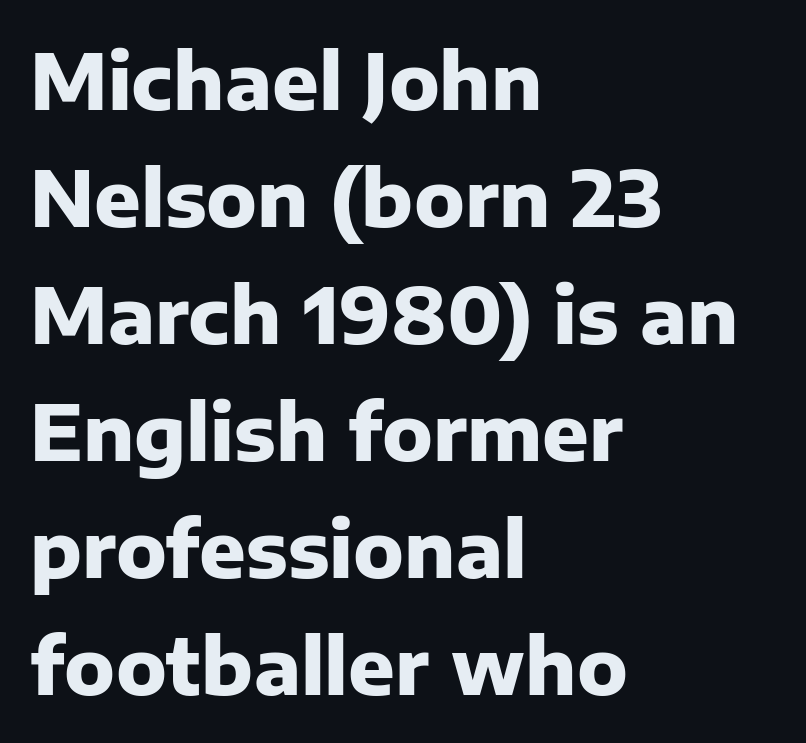
Q: Is the text bold? A: Yes.
Q: Is the text italic (slanted)? A: No, it is upright.
Q: Is the typeface a serif or a sans-serif typeface? A: Sans-serif.
Q: Is the text underlined? A: No.
Q: How is the paragraph aligned? A: Left-aligned.
Q: Is the spacing between letters normal or unusually wide? A: Normal.
Q: Is the spacing between lines tight, normal or loose? A: Normal.
Q: Width (condensed, normal, or wide)? A: Normal.
Q: Stroke contrast? A: Low.
Q: x-height? A: Medium.
Q: Monospaced? A: No.
